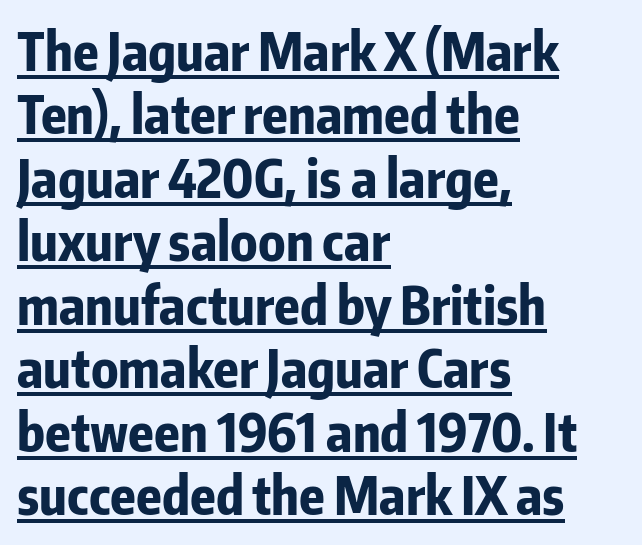
It's the straight-up-and-down kind of type. Between one letter and the next there's only the usual sliver of space. Regarding serifs, this sample does without them. Horizontally, the lines are justified to the leading edge only. The passage shown is typed in a proportional face where columns would drift. Bold? Absolutely — the strokes are thick and heavy.
